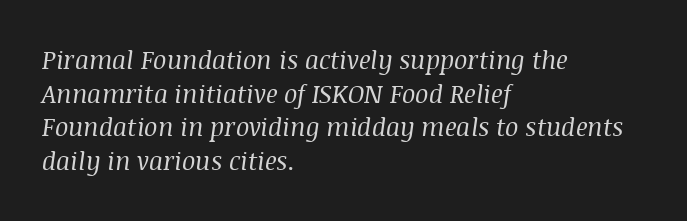
{"italic": "yes", "lean": "right", "slant_degrees": 8, "bold": "no", "underline": "no", "align": "left", "line_spacing": "normal", "line_spacing_ratio": 1.35, "letter_spacing": "normal", "letter_spacing_em": 0.0, "glyph_px": 25}
